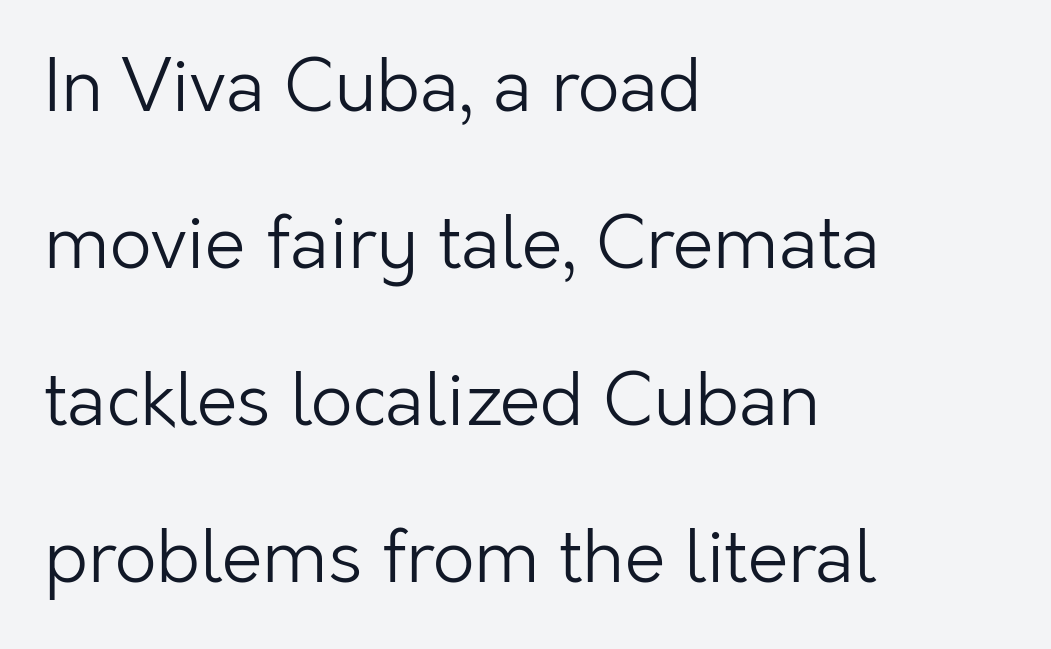
Varying glyph widths throughout — classic text-font behaviour. These lines stand farther apart than default settings would place them. Stems here are at most as thick as an everyday book face. This sample uses plain, unmodified letter spacing. Nope, no serifs anywhere on these letters. No word sits above an underline.
